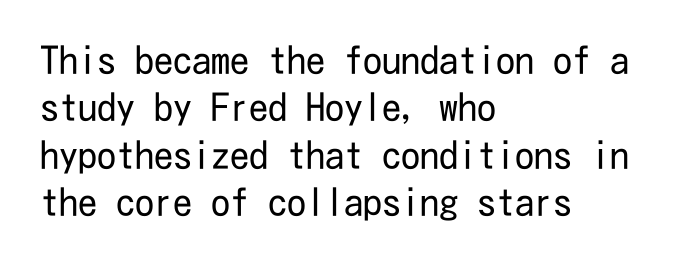
Note: no serifs on the glyphs. These lines were composed using upright roman letters. Horizontal bands of white between lines are of average thickness. The lines are quadded left. Check under the words: just untouched page.
